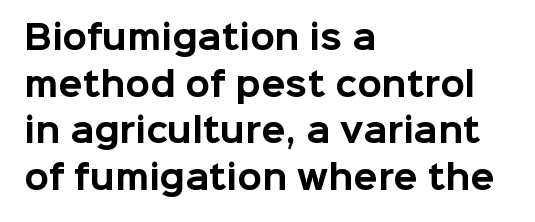
Q: Is the text bold? A: Yes.
Q: Is the text italic (slanted)? A: No, it is upright.
Q: Is the typeface a serif or a sans-serif typeface? A: Sans-serif.
Q: Is the text underlined? A: No.
Q: How is the paragraph aligned? A: Left-aligned.
Q: Is the spacing between letters normal or unusually wide? A: Normal.
Q: Is the spacing between lines tight, normal or loose? A: Normal.
Q: Width (condensed, normal, or wide)? A: Normal.
Q: Stroke contrast? A: Low.
Q: x-height? A: Medium.
Q: Monospaced? A: No.
